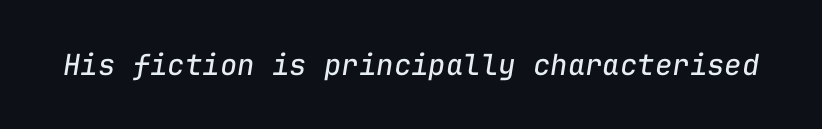
{"italic": "yes", "lean": "right", "slant_degrees": 9, "bold": "no", "weight": "regular", "width": "normal", "stroke_contrast": "low", "x_height": "medium", "monospaced": "yes", "underline": "no", "letter_spacing": "normal", "letter_spacing_em": 0.0, "glyph_px": 29}
